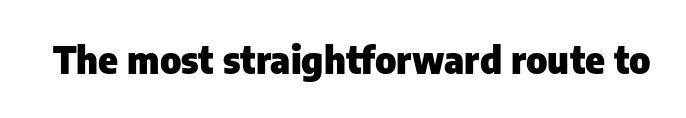
Q: Is the text bold? A: Yes.
Q: Is the text italic (slanted)? A: No, it is upright.
Q: Is the typeface a serif or a sans-serif typeface? A: Sans-serif.
Q: Is the text underlined? A: No.
Q: Is the spacing between letters normal or unusually wide? A: Normal.
Q: Width (condensed, normal, or wide)? A: Normal.
Q: Stroke contrast? A: Low.
Q: x-height? A: Medium.
Q: Monospaced? A: No.
